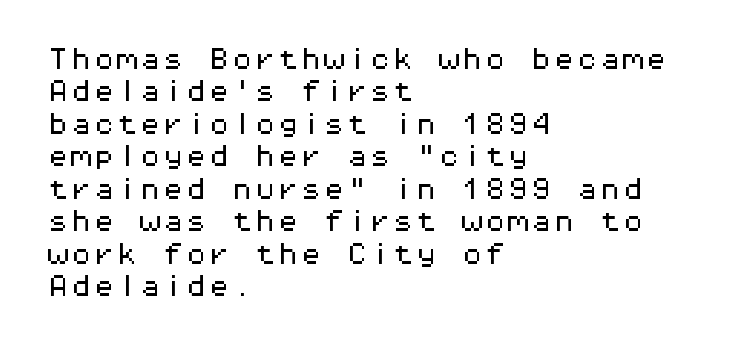
Q: Is the text italic (slanted)? A: No, it is upright.
Q: Is the text underlined? A: No.
Q: How is the paragraph aligned? A: Left-aligned.
Q: Is the spacing between letters normal or unusually wide? A: Normal.
Q: Is the spacing between lines tight, normal or loose? A: Normal.
